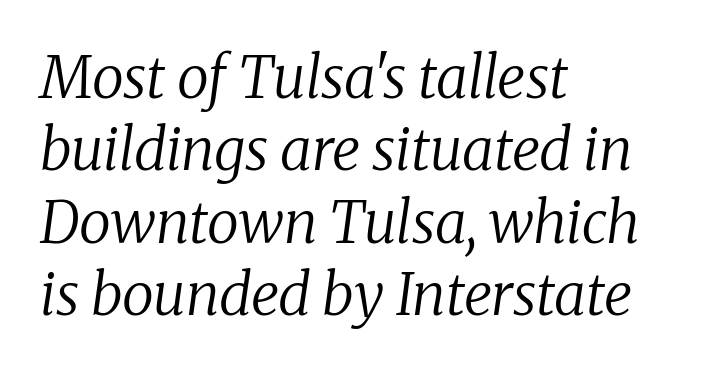
Q: Is the text bold? A: No.
Q: Is the text italic (slanted)? A: Yes, it leans right by about 8 degrees.
Q: Is the typeface a serif or a sans-serif typeface? A: Serif.
Q: Is the text underlined? A: No.
Q: How is the paragraph aligned? A: Left-aligned.
Q: Is the spacing between letters normal or unusually wide? A: Normal.
Q: Is the spacing between lines tight, normal or loose? A: Normal.
Q: Width (condensed, normal, or wide)? A: Normal.
Q: Stroke contrast? A: Low.
Q: x-height? A: Medium.
Q: Monospaced? A: No.
